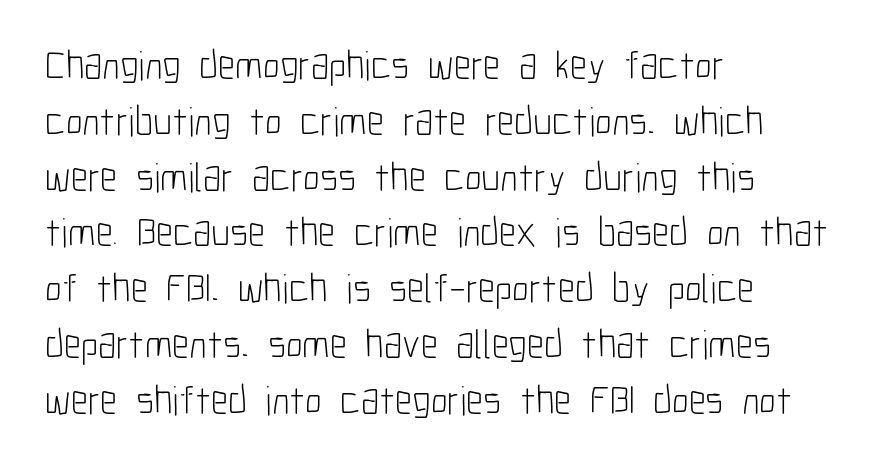
Check where the strokes stop: nothing finishes them off — pure sans. The paragraph has a hard left edge and a soft right edge. Is there much room between lines? A standard amount, neither cramped nor airy. Nobody drew a line under any word here.
